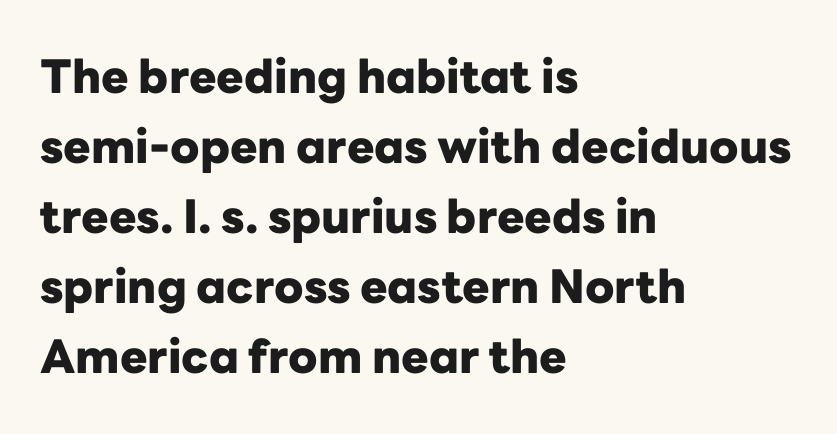
A bare baseline throughout the passage. This rendering employs a face without finishing strokes, i.e., a sans-serif. The line texture is even and compact thanks to regular tracking. You can tell it's not italic because the verticals are truly vertical. Is the block centered? No — it sits flush against the left margin.
